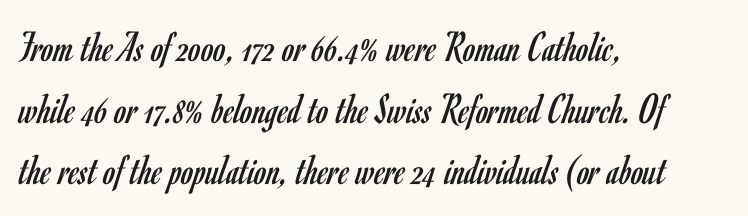
The image shows 44 px regular-weight, condensed sans-serif type; set left-aligned, normal line spacing (1.4x), normal letter spacing, not underlined; low stroke contrast and a small x-height.
